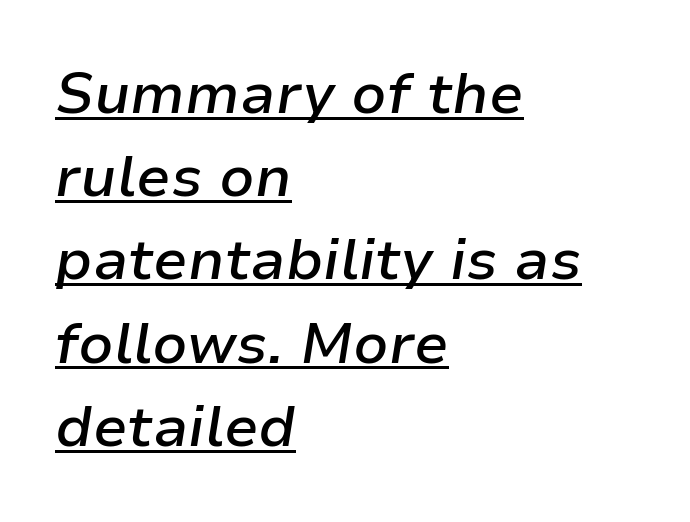
Q: Is the text bold? A: Semi-bold.
Q: Is the text italic (slanted)? A: Yes, it leans right by about 9 degrees.
Q: Is the text underlined? A: Yes.
Q: How is the paragraph aligned? A: Left-aligned.
Q: Is the spacing between letters normal or unusually wide? A: Normal.
Q: Is the spacing between lines tight, normal or loose? A: Normal.
Q: Width (condensed, normal, or wide)? A: Normal.
Q: Stroke contrast? A: Low.
Q: x-height? A: Medium.
Q: Monospaced? A: No.
